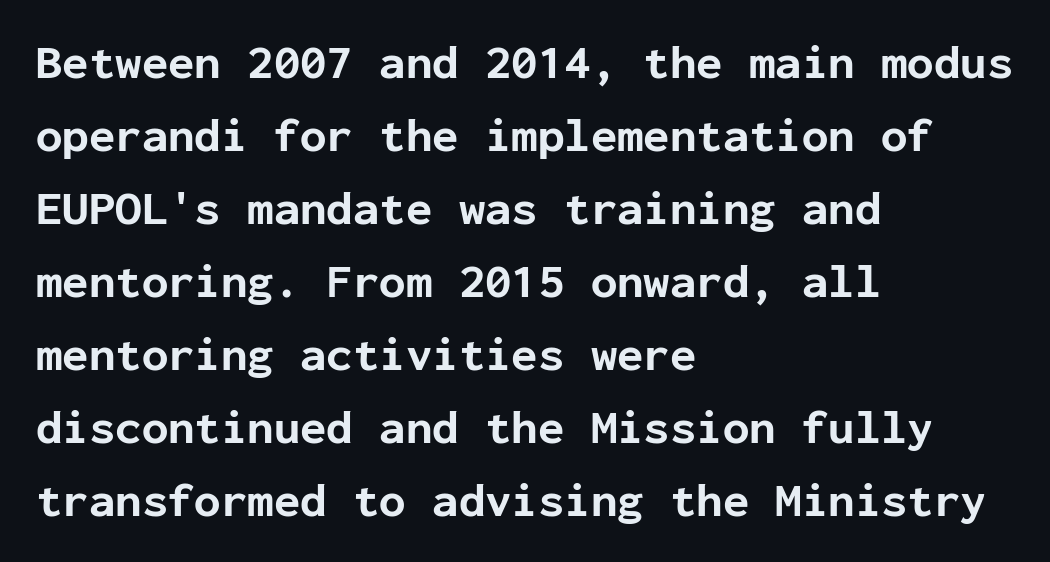
These lines are set flush left with a ragged right edge. Standard letterfit; no display-style spreading of the glyphs. The font's upright variant was chosen for this text. These words are printed bold, with thick strokes throughout. Descender tails drop into unmarked territory.
